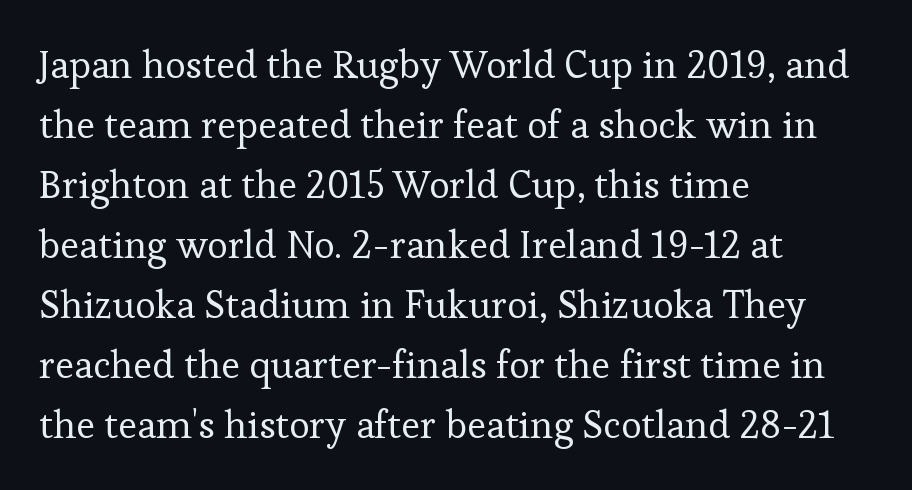
The image shows 39 px regular-weight serif type, upright; set left-aligned, normal line spacing (1.54x), normal letter spacing, not underlined; low stroke contrast and a medium x-height.
